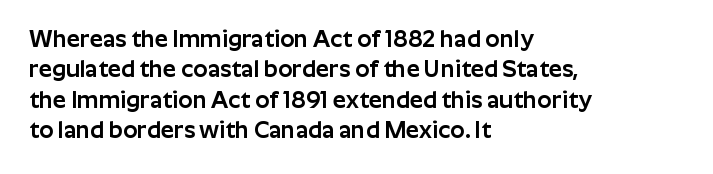
Q: Is the text italic (slanted)? A: No, it is upright.
Q: Is the text underlined? A: No.
Q: How is the paragraph aligned? A: Left-aligned.
Q: Is the spacing between letters normal or unusually wide? A: Normal.
Q: Is the spacing between lines tight, normal or loose? A: Normal.
